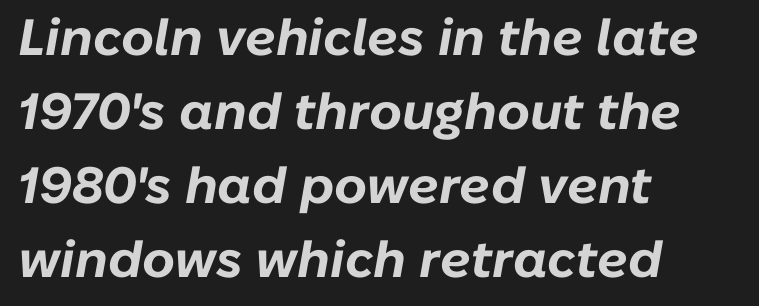
{"italic": "yes", "lean": "right", "slant_degrees": 10, "bold": "yes", "weight": "bold", "width": "normal", "stroke_contrast": "low", "x_height": "medium", "monospaced": "no", "underline": "no", "align": "left", "line_spacing": "normal", "line_spacing_ratio": 1.45, "letter_spacing": "normal", "letter_spacing_em": 0.0, "glyph_px": 51}
